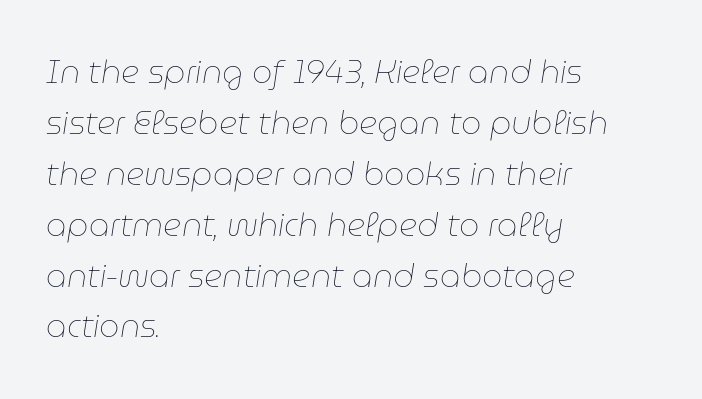
Look at the tracking — it's just the regular setting, nothing added. The space between consecutive lines is moderate. The passage shown is typed in a proportional face where columns would drift. Designer's note — italics engaged.
